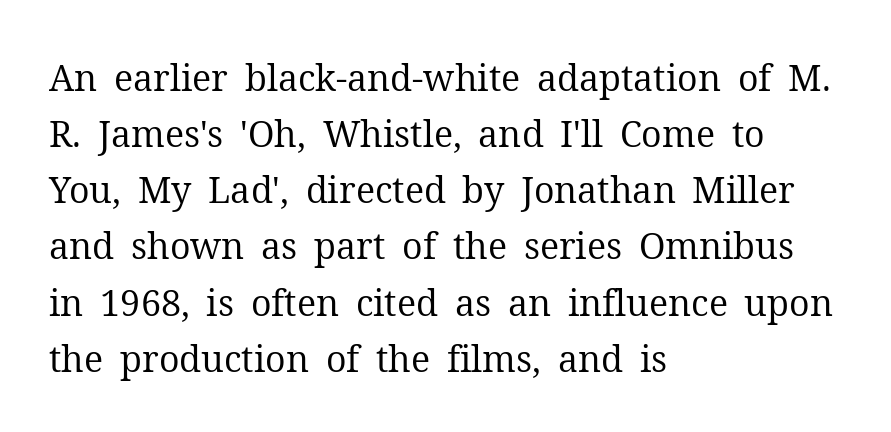
Q: Is the text bold? A: No.
Q: Is the text italic (slanted)? A: No, it is upright.
Q: Is the typeface a serif or a sans-serif typeface? A: Serif.
Q: Is the text underlined? A: No.
Q: How is the paragraph aligned? A: Left-aligned.
Q: Is the spacing between letters normal or unusually wide? A: Normal.
Q: Is the spacing between lines tight, normal or loose? A: Normal.
Q: Width (condensed, normal, or wide)? A: Normal.
Q: Stroke contrast? A: Medium.
Q: x-height? A: Medium.
Q: Monospaced? A: No.
